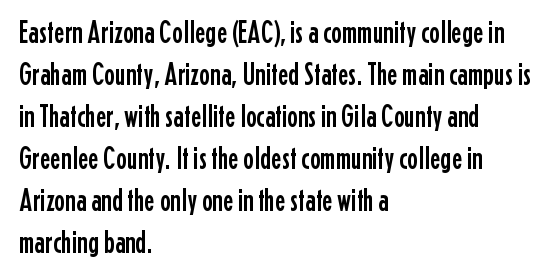
Q: Is the text italic (slanted)? A: No, it is upright.
Q: Is the typeface a serif or a sans-serif typeface? A: Sans-serif.
Q: Is the text underlined? A: No.
Q: How is the paragraph aligned? A: Left-aligned.
Q: Is the spacing between letters normal or unusually wide? A: Normal.
Q: Is the spacing between lines tight, normal or loose? A: Normal.
Q: Width (condensed, normal, or wide)? A: Condensed.
Q: Stroke contrast? A: Low.
Q: x-height? A: Medium.
Q: Monospaced? A: No.
